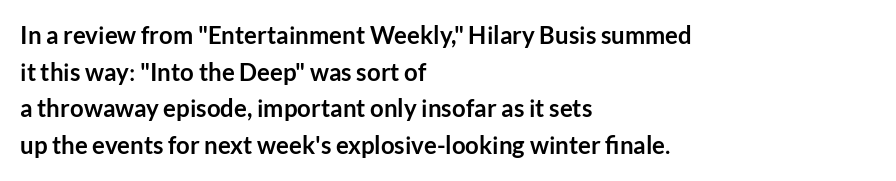
{"italic": "no", "bold": "yes", "underline": "no", "align": "left", "line_spacing": "normal", "line_spacing_ratio": 1.53, "letter_spacing": "normal", "letter_spacing_em": 0.0, "glyph_px": 24}
